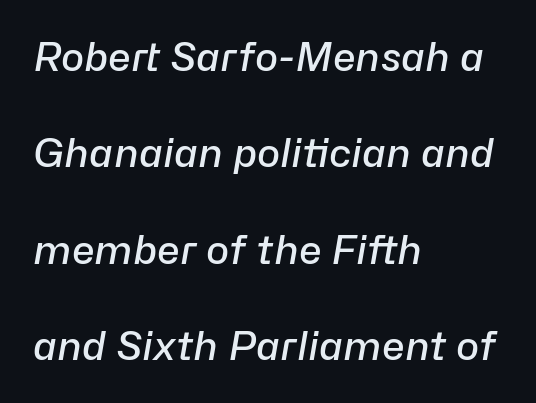
{"italic": "yes", "lean": "right", "slant_degrees": 10, "bold": "semi", "weight": "semibold", "width": "normal", "stroke_contrast": "low", "x_height": "medium", "monospaced": "no", "underline": "no", "align": "left", "line_spacing": "loose", "line_spacing_ratio": 2.47, "letter_spacing": "normal", "letter_spacing_em": 0.0, "glyph_px": 39}
